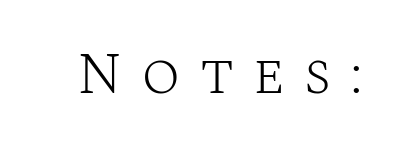
{"serif": "yes", "italic": "no", "bold": "no", "weight": "light", "width": "normal", "stroke_contrast": "medium", "x_height": "large", "monospaced": "no", "underline": "no", "letter_spacing": "wide", "letter_spacing_em": 0.33, "glyph_px": 58}
